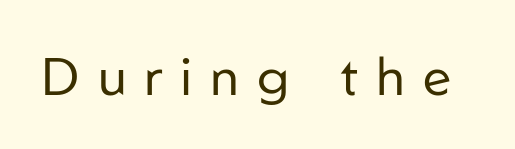
{"serif": "no", "italic": "no", "bold": "no", "weight": "regular", "width": "normal", "stroke_contrast": "low", "x_height": "medium", "monospaced": "no", "underline": "no", "letter_spacing": "wide", "letter_spacing_em": 0.34, "glyph_px": 53}
